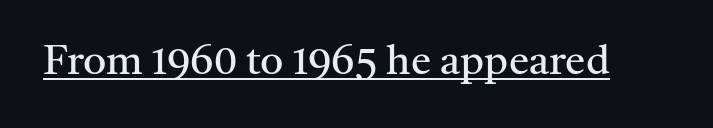
Old-style or modern, the face here clearly has serifs. The specimen reads as upright at a glance. A typesetter would call this proportional, since set widths differ per character. Letter spacing: default.
